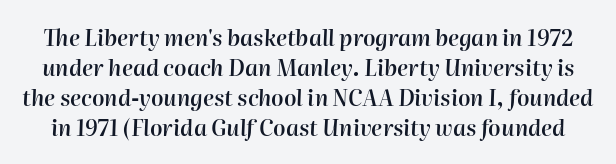
Q: Is the text bold? A: Semi-bold.
Q: Is the text italic (slanted)? A: Yes, it leans right by about 2 degrees.
Q: Is the text underlined? A: No.
Q: Is the spacing between letters normal or unusually wide? A: Normal.
Q: Is the spacing between lines tight, normal or loose? A: Normal.
